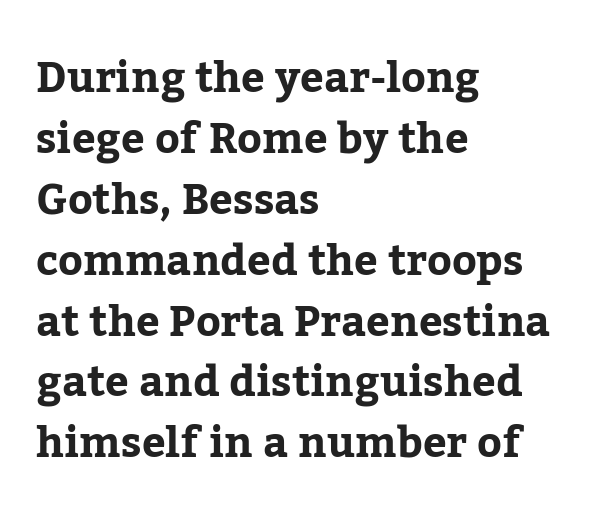
Q: Is the text italic (slanted)? A: No, it is upright.
Q: Is the typeface a serif or a sans-serif typeface? A: Serif.
Q: Is the text underlined? A: No.
Q: How is the paragraph aligned? A: Left-aligned.
Q: Is the spacing between letters normal or unusually wide? A: Normal.
Q: Is the spacing between lines tight, normal or loose? A: Normal.
Q: Width (condensed, normal, or wide)? A: Normal.
Q: Stroke contrast? A: Low.
Q: x-height? A: Medium.
Q: Monospaced? A: No.
